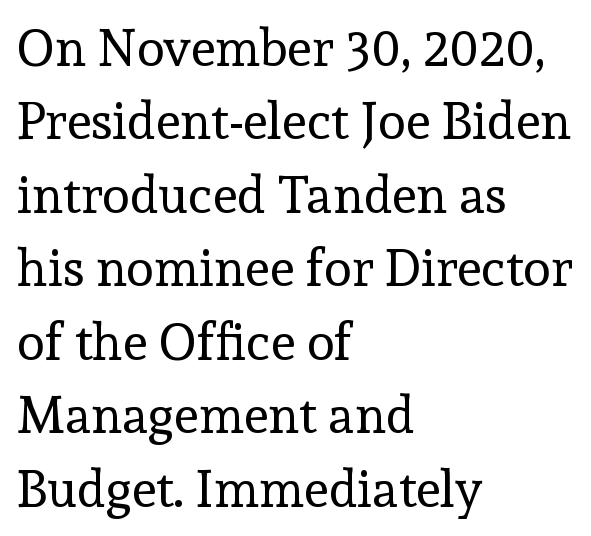
The image shows 51 px regular-weight serif type, upright; set left-aligned, normal line spacing (1.44x), normal letter spacing, not underlined; a medium x-height.
